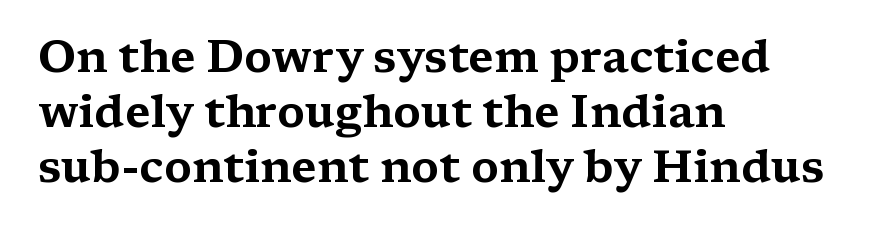
Descenders hang freely into open space. Stroke terminals: seriffed. The rendering uses natural spacing where letterforms have individual widths. The letters sit at their default tracking, neither squeezed nor spread. Ascenders rise straight up at ninety degrees. Where is the straight margin? On the left.
